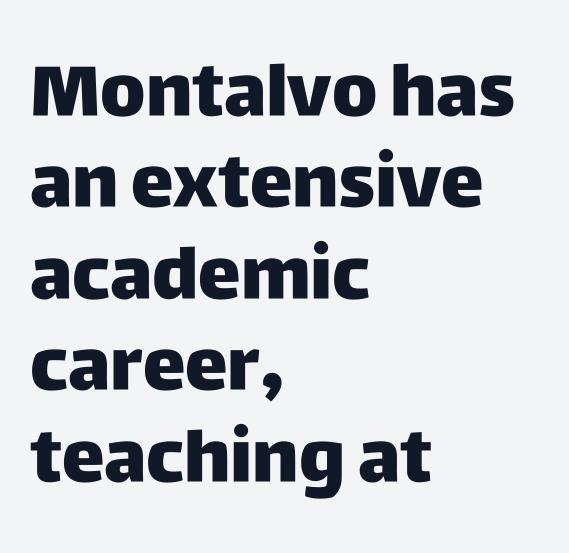
The image shows 72 px heavy sans-serif type, upright; set left-aligned, normal line spacing (1.27x), normal letter spacing, not underlined; low stroke contrast and a large x-height.
